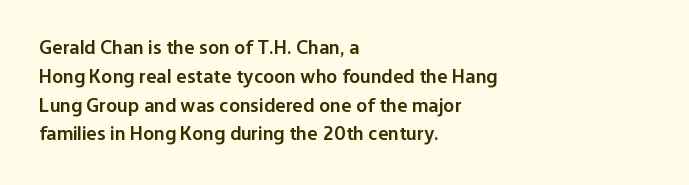
{"italic": "no", "bold": "semi", "underline": "no", "align": "left", "line_spacing": "normal", "line_spacing_ratio": 1.44, "letter_spacing": "normal", "letter_spacing_em": 0.0, "glyph_px": 20}
